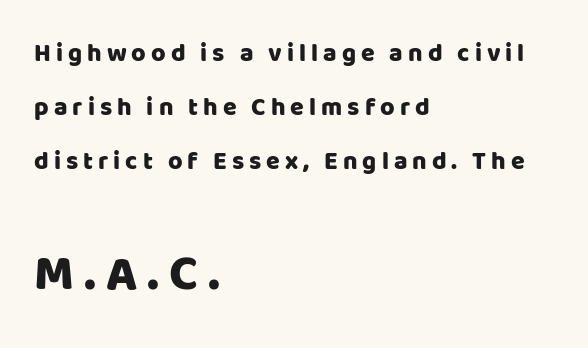
The image shows 50 px sans-serif type, upright; set left-aligned, loose line spacing (2.16x), unusually wide letter spacing (+0.2 em), not underlined; the second (bottom) block is 2.0x larger; low stroke contrast and a large x-height.
